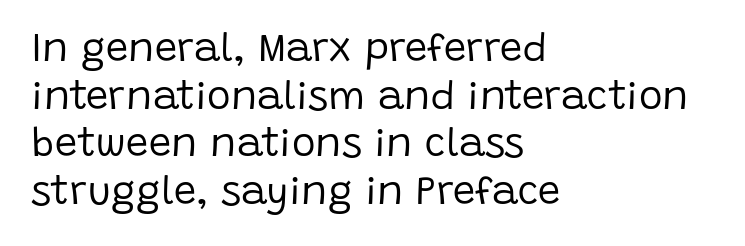
Q: Is the text bold? A: No.
Q: Is the text italic (slanted)? A: No, it is upright.
Q: Is the typeface a serif or a sans-serif typeface? A: Sans-serif.
Q: Is the text underlined? A: No.
Q: How is the paragraph aligned? A: Left-aligned.
Q: Is the spacing between letters normal or unusually wide? A: Normal.
Q: Width (condensed, normal, or wide)? A: Normal.
Q: Stroke contrast? A: Low.
Q: x-height? A: Large.
Q: Monospaced? A: No.
